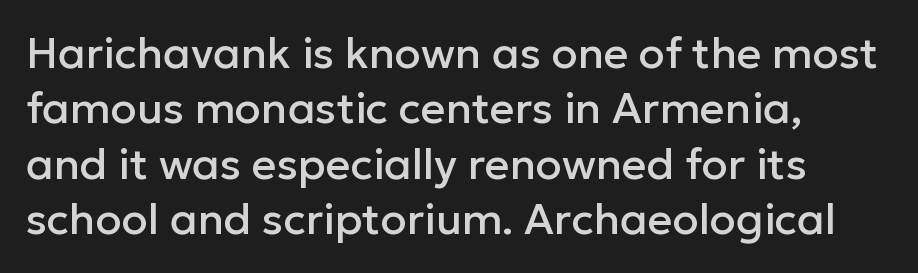
The lettering stays uniformly vertical, giving the passage a roman look. Glyph-to-glyph distance matches everyday printed text. Baseline-to-baseline distance is the conventional proportion of letter height. The passage shown is typed in a proportional face where columns would drift.
